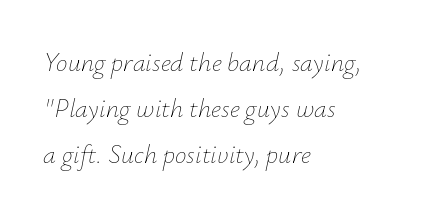
Q: Is the text bold? A: No.
Q: Is the text italic (slanted)? A: Yes, it leans right by about 12 degrees.
Q: Is the text underlined? A: No.
Q: How is the paragraph aligned? A: Left-aligned.
Q: Is the spacing between letters normal or unusually wide? A: Normal.
